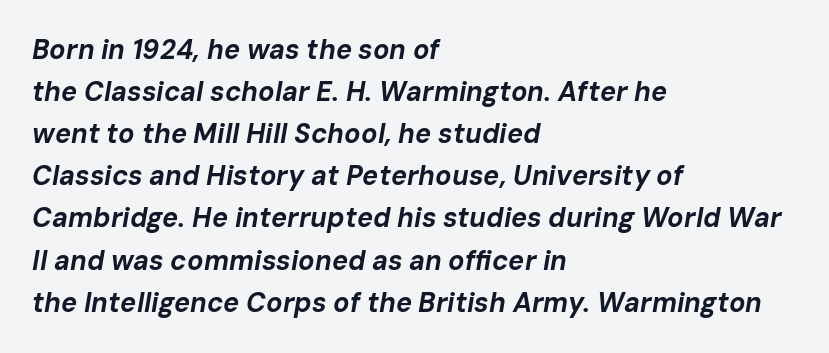
{"italic": "yes", "lean": "right", "slant_degrees": 10, "bold": "yes", "underline": "no", "align": "left", "line_spacing": "normal", "line_spacing_ratio": 1.56, "letter_spacing": "normal", "letter_spacing_em": 0.0, "glyph_px": 27}
